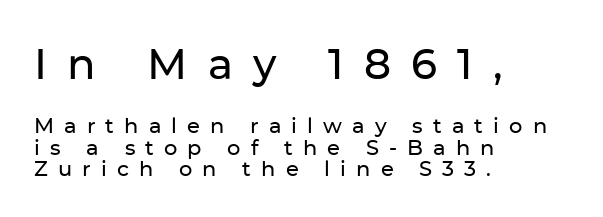
{"serif": "no", "italic": "no", "width": "normal", "stroke_contrast": "low", "x_height": "medium", "monospaced": "no", "underline": "no", "align": "left", "line_spacing": "tight", "line_spacing_ratio": 1.02, "letter_spacing": "wide", "letter_spacing_em": 0.48, "larger_block": "first", "size_ratio": 2.0, "glyph_px": 42}
